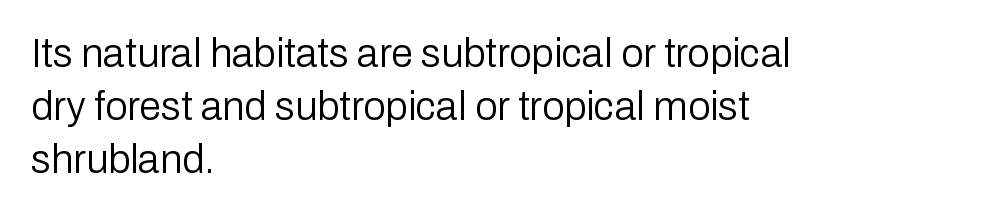
Q: Is the text bold? A: No.
Q: Is the text italic (slanted)? A: No, it is upright.
Q: Is the typeface a serif or a sans-serif typeface? A: Sans-serif.
Q: Is the text underlined? A: No.
Q: How is the paragraph aligned? A: Left-aligned.
Q: Is the spacing between letters normal or unusually wide? A: Normal.
Q: Is the spacing between lines tight, normal or loose? A: Normal.
Q: Width (condensed, normal, or wide)? A: Normal.
Q: Stroke contrast? A: Low.
Q: x-height? A: Medium.
Q: Monospaced? A: No.
